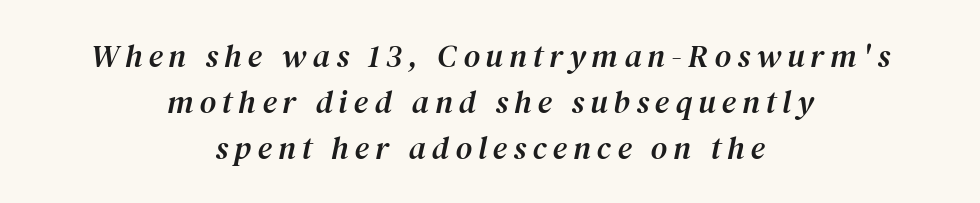
The image shows 32 px serif type, italic (leaning right); set centered, normal line spacing (1.43x), not underlined; medium stroke contrast and a medium x-height.
